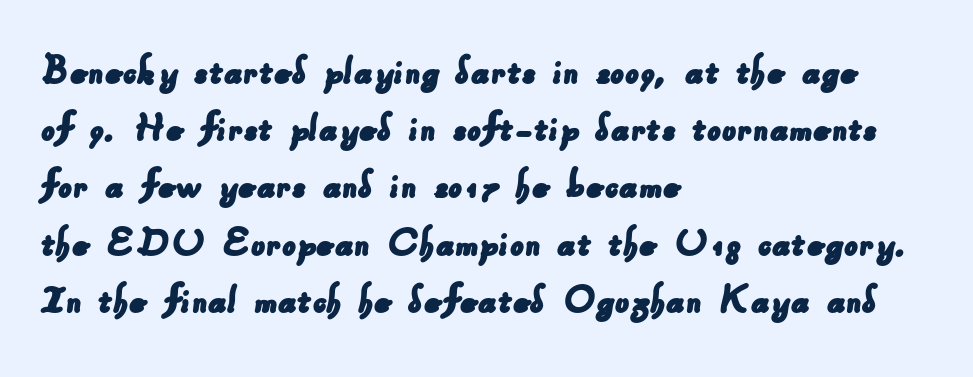
Which margin do the lines hug? The left one — the right edge is uneven. Plain, unruled lines of type. Summary of vertical rhythm: regular, with standard interline spacing. Nothing unusual about the tracking: characters are spaced as the font intends.
